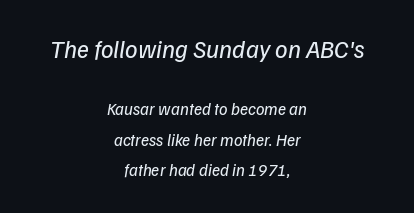
Yep, that's italic — everything's leaning. Just letters on the line, the space beneath them empty. Tracking here is standard; glyphs follow each other at the usual distance. This is not heavy type; no bold has been used.
